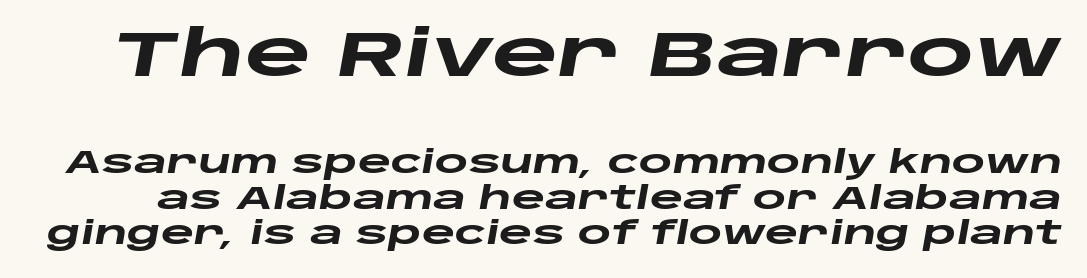
The whole block is typeset with a tilt. Looks like regular typesetting: each glyph gets only the width it needs. A typesetter would call this leading minimal, almost set solid. The rendering uses a bold face; every stroke is thick and dark.
